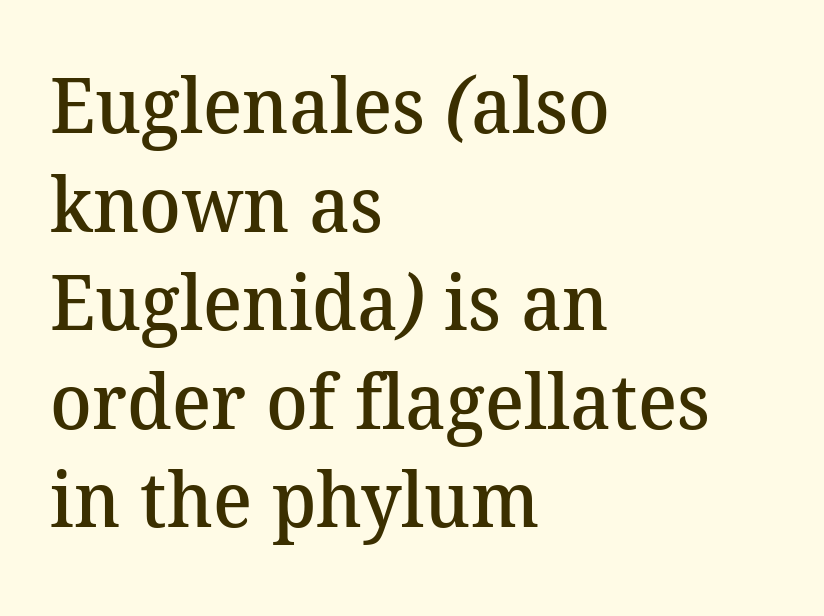
Each letter keeps its own natural width here, so spacing adapts to shape. Caption: standard tracking, unaltered. The leading is moderate, giving the passage an even texture. A semibold gives these letters moderate extra thickness, short of bold. A bare baseline throughout the passage. Typographically, this falls in the serif category.
